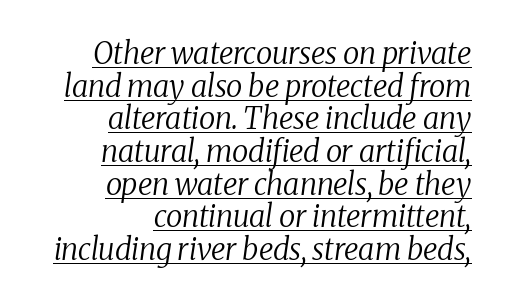
{"serif": "yes", "italic": "yes", "lean": "right", "slant_degrees": 8, "bold": "no", "weight": "regular", "width": "normal", "stroke_contrast": "medium", "x_height": "medium", "monospaced": "no", "underline": "yes", "align": "right", "line_spacing": "tight", "line_spacing_ratio": 1.09, "letter_spacing": "normal", "letter_spacing_em": 0.0, "glyph_px": 30}
